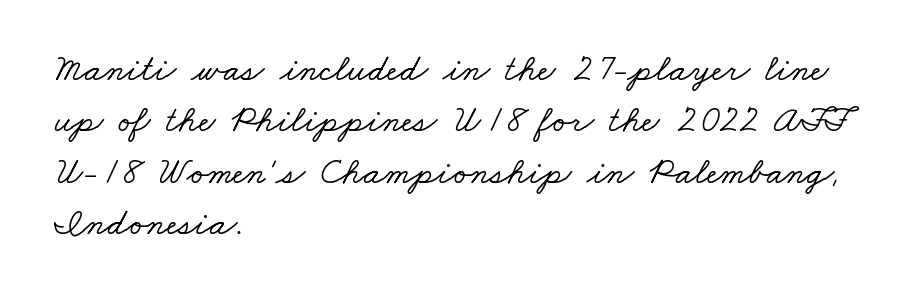
The ragged edge is on the right, which tells us the setting is flush left. The string is rendered with underlining switched off. Here the designer chose a conventional face with non-uniform glyph widths. The designer left line spacing at the default.
